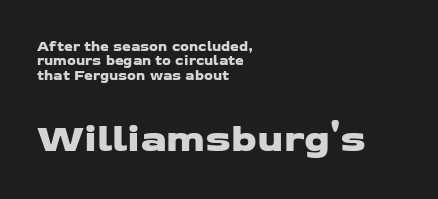
{"serif": "no", "width": "wide", "stroke_contrast": "low", "x_height": "medium", "monospaced": "no", "underline": "no", "align": "left", "line_spacing": "tight", "line_spacing_ratio": 1.03, "letter_spacing": "normal", "letter_spacing_em": 0.0, "larger_block": "second", "size_ratio": 2.86, "glyph_px": 40}
